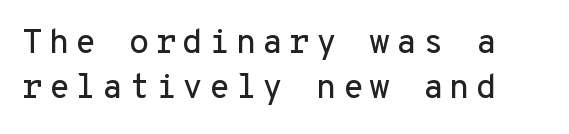
The image shows 34 px sans-serif type, upright, monospaced; set normal line spacing (1.32x), not underlined; low stroke contrast and a medium x-height.
